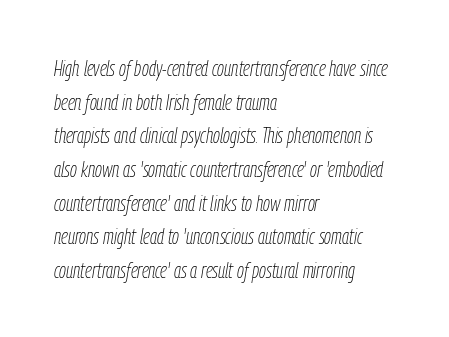
The image shows 22 px text type, italic (leaning right); set left-aligned, normal line spacing (1.53x), normal letter spacing, not underlined.
